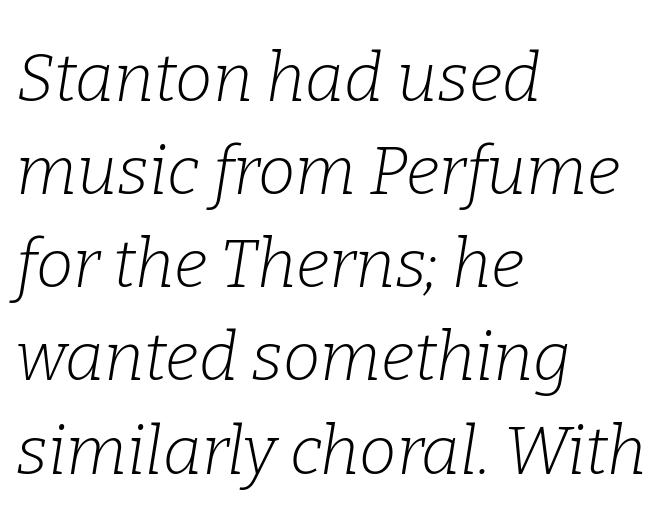
Q: Is the text bold? A: No.
Q: Is the text italic (slanted)? A: Yes, it leans right by about 9 degrees.
Q: Is the typeface a serif or a sans-serif typeface? A: Serif.
Q: Is the text underlined? A: No.
Q: How is the paragraph aligned? A: Left-aligned.
Q: Is the spacing between letters normal or unusually wide? A: Normal.
Q: Is the spacing between lines tight, normal or loose? A: Normal.
Q: Width (condensed, normal, or wide)? A: Normal.
Q: Stroke contrast? A: Low.
Q: x-height? A: Medium.
Q: Monospaced? A: No.
